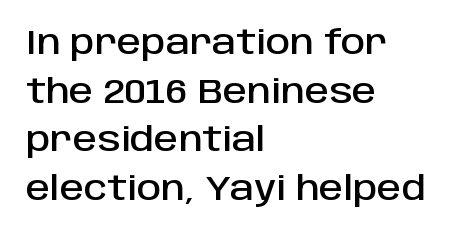
{"serif": "no", "italic": "no", "width": "normal", "stroke_contrast": "low", "x_height": "large", "monospaced": "no", "underline": "no", "align": "left", "line_spacing": "normal", "line_spacing_ratio": 1.43, "letter_spacing": "normal", "letter_spacing_em": 0.0, "glyph_px": 34}
